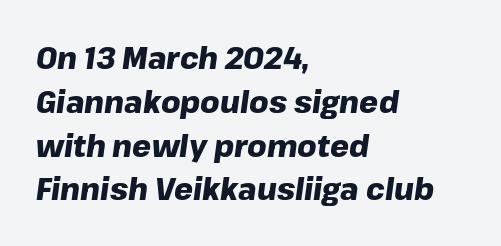
{"italic": "yes", "lean": "right", "slant_degrees": 8, "bold": "yes", "weight": "heavy", "width": "normal", "stroke_contrast": "low", "x_height": "medium", "monospaced": "no", "underline": "no", "align": "left", "line_spacing": "normal", "line_spacing_ratio": 1.46, "letter_spacing": "normal", "letter_spacing_em": 0.0, "glyph_px": 30}
